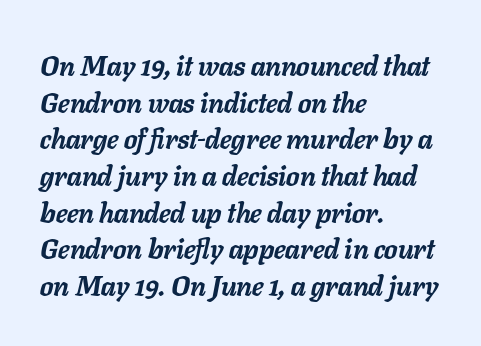
A classic flush-left, rag-right setting is used for this passage. Nobody drew a line under any word here. The font is running at its bold setting. Tracking value appears to be zero — textbook default spacing.
